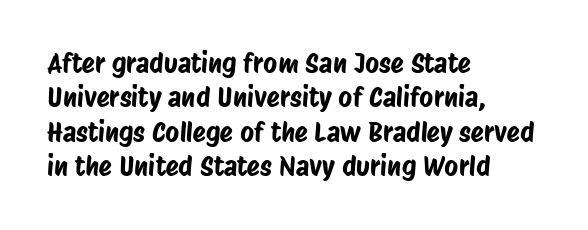
{"underline": "no", "align": "left", "line_spacing": "normal", "line_spacing_ratio": 1.27, "letter_spacing": "normal", "letter_spacing_em": 0.0, "glyph_px": 27}
